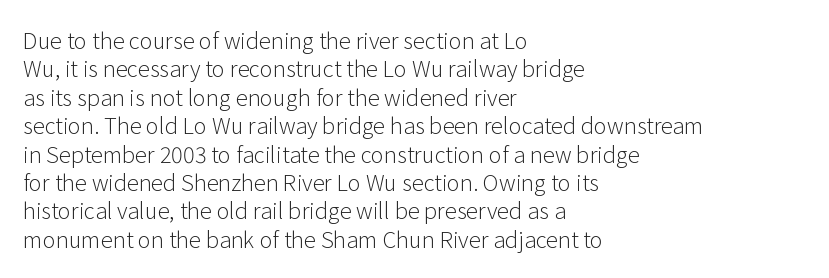
{"italic": "no", "bold": "no", "underline": "no", "align": "left", "line_spacing": "normal", "line_spacing_ratio": 1.29, "letter_spacing": "normal", "letter_spacing_em": 0.0, "glyph_px": 22}
